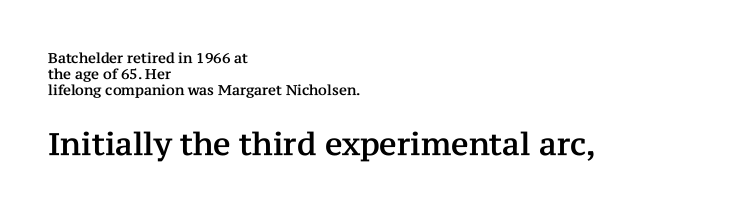
The image shows 31 px serif type, upright; set left-aligned, line spacing 1.16x, normal letter spacing, not underlined; the second (bottom) block is 2.21x larger; medium stroke contrast and a medium x-height.
